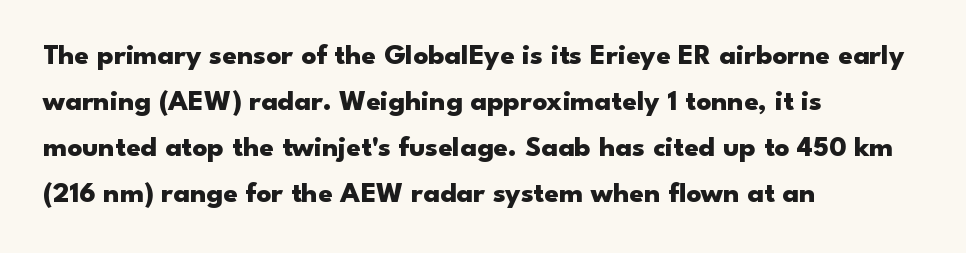
The image shows 29 px heavy, wide sans-serif type, upright; set left-aligned, normal line spacing (1.59x), normal letter spacing, not underlined; low stroke contrast and a small x-height.
